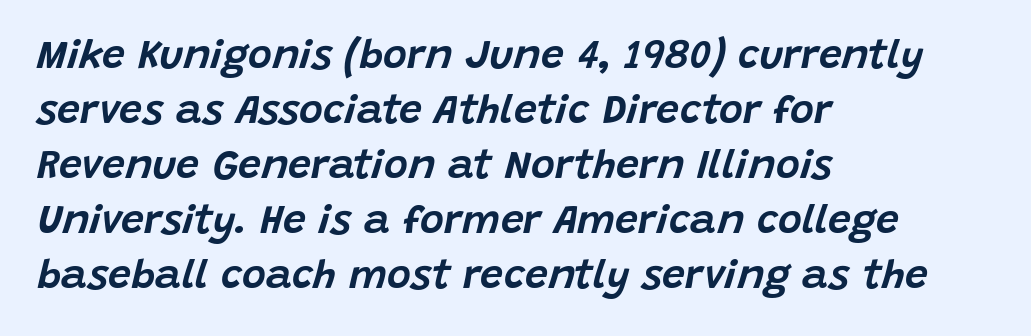
The image shows 41 px text type, italic (leaning right); set left-aligned, normal line spacing (1.34x), normal letter spacing, not underlined; low stroke contrast and a large x-height.
